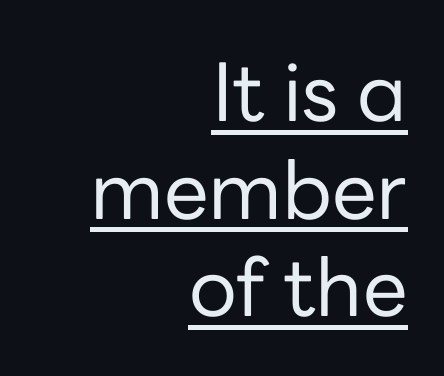
{"serif": "no", "italic": "no", "bold": "no", "weight": "regular", "width": "normal", "stroke_contrast": "low", "x_height": "medium", "monospaced": "no", "underline": "yes", "align": "right", "line_spacing_ratio": 1.22, "letter_spacing": "normal", "letter_spacing_em": 0.0, "glyph_px": 80}
